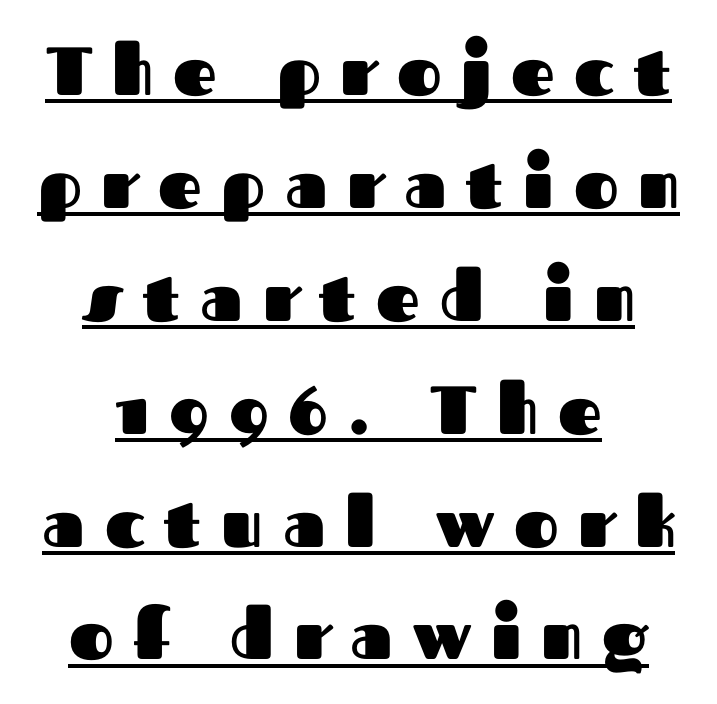
The image shows 68 px heavy sans-serif type, upright; set centered, normal line spacing (1.66x), unusually wide letter spacing (+0.29 em), underlined; medium stroke contrast and a medium x-height.
